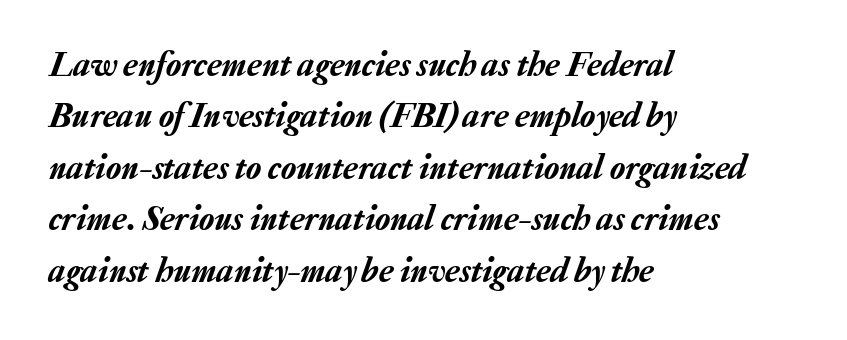
Note the varied advance widths — an 'i' is clearly narrower than an 'm'. Students, note that the glyphs here touch the page at normal intervals. Teacher's note: observe the even left margin — that is flush-left alignment. What's the leading like? Ordinary, nothing unusual. Style check: oblique. Glance below the letters and you will spot only blank space.
